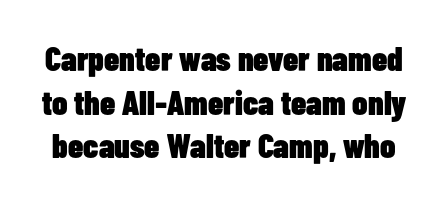
Q: Is the text bold? A: Yes.
Q: Is the text italic (slanted)? A: No, it is upright.
Q: Is the typeface a serif or a sans-serif typeface? A: Sans-serif.
Q: Is the text underlined? A: No.
Q: Is the spacing between letters normal or unusually wide? A: Normal.
Q: Is the spacing between lines tight, normal or loose? A: Normal.
Q: Width (condensed, normal, or wide)? A: Condensed.
Q: Stroke contrast? A: Low.
Q: x-height? A: Medium.
Q: Monospaced? A: No.
